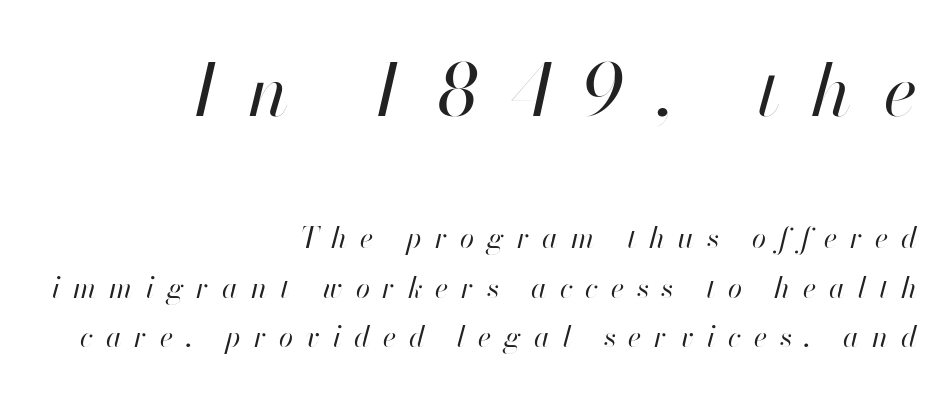
When letters slant like this, we call the style italic. Vertically, the passage feels balanced, rows spaced as you'd expect. How are the letters spaced? Widely, with obvious added tracking. No word sits above an underline.
